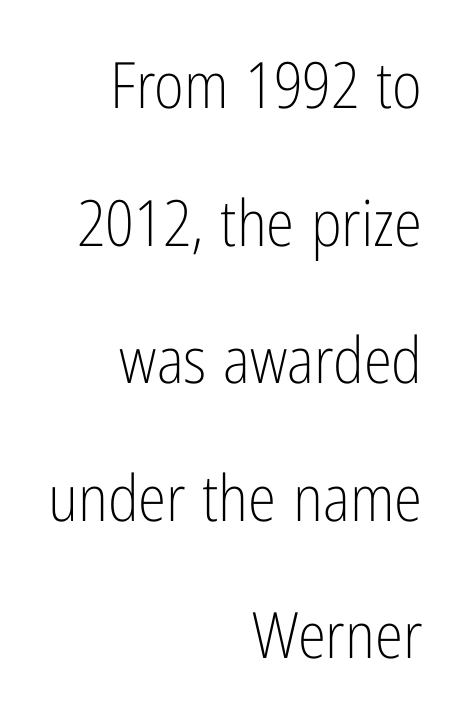
These lines are rendered in a variable-pitch font. Vertical stems look standard width or narrower in stroke. I'd call this a sans setting — the letters go barefoot. Do the letters lean? They stand straight.
